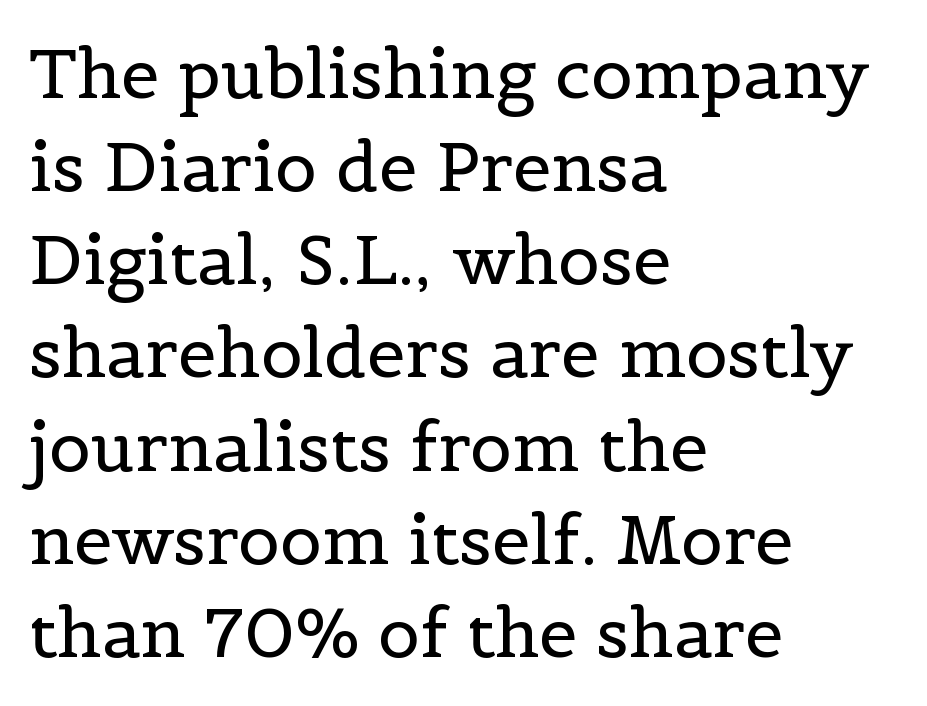
Q: Is the text bold? A: No.
Q: Is the text italic (slanted)? A: No, it is upright.
Q: Is the typeface a serif or a sans-serif typeface? A: Serif.
Q: Is the text underlined? A: No.
Q: How is the paragraph aligned? A: Left-aligned.
Q: Is the spacing between letters normal or unusually wide? A: Normal.
Q: Is the spacing between lines tight, normal or loose? A: Normal.
Q: Width (condensed, normal, or wide)? A: Normal.
Q: x-height? A: Medium.
Q: Monospaced? A: No.
